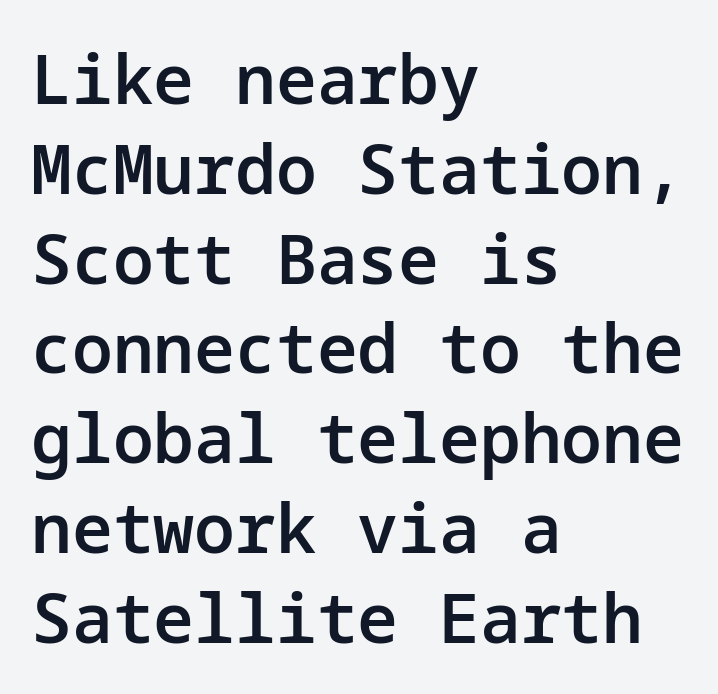
The image shows 68 px semibold sans-serif type, upright; set left-aligned, normal line spacing (1.32x), normal letter spacing, not underlined; low stroke contrast and a medium x-height.
